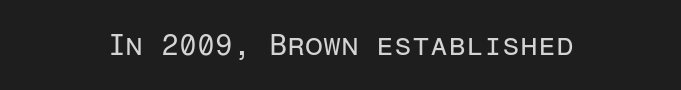
{"serif": "no", "italic": "no", "bold": "no", "weight": "regular", "width": "normal", "stroke_contrast": "low", "x_height": "medium", "monospaced": "yes", "underline": "no", "align": "center", "letter_spacing": "normal", "letter_spacing_em": 0.0, "glyph_px": 29}
